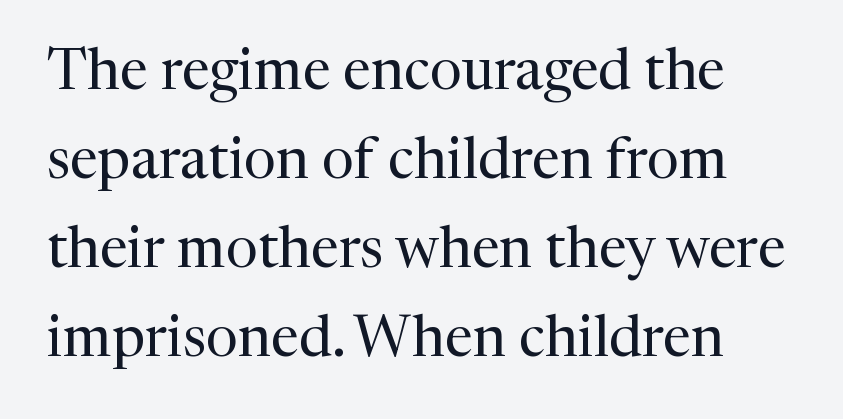
Tall strokes in this sample are plumb rather than angled. Unmarked baselines from the first word to the last. Note the varied advance widths — an 'i' is clearly narrower than an 'm'. Observe the ordinary spacing: letters are neighbours, not strangers.
